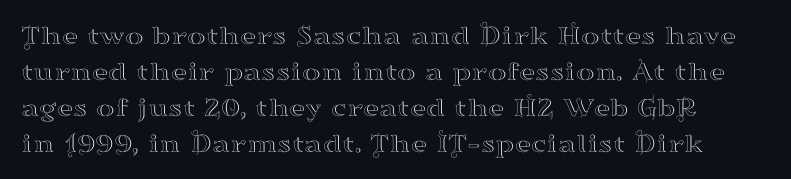
Q: Is the text italic (slanted)? A: No, it is upright.
Q: Is the typeface a serif or a sans-serif typeface? A: Serif.
Q: Is the text underlined? A: No.
Q: Is the spacing between letters normal or unusually wide? A: Normal.
Q: Is the spacing between lines tight, normal or loose? A: Normal.
Q: Width (condensed, normal, or wide)? A: Wide.
Q: Stroke contrast? A: High.
Q: x-height? A: Small.
Q: Monospaced? A: No.
